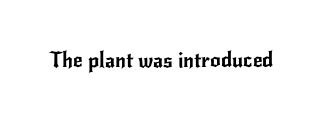
Q: Is the text italic (slanted)? A: No, it is upright.
Q: Is the text underlined? A: No.
Q: Is the spacing between letters normal or unusually wide? A: Normal.
